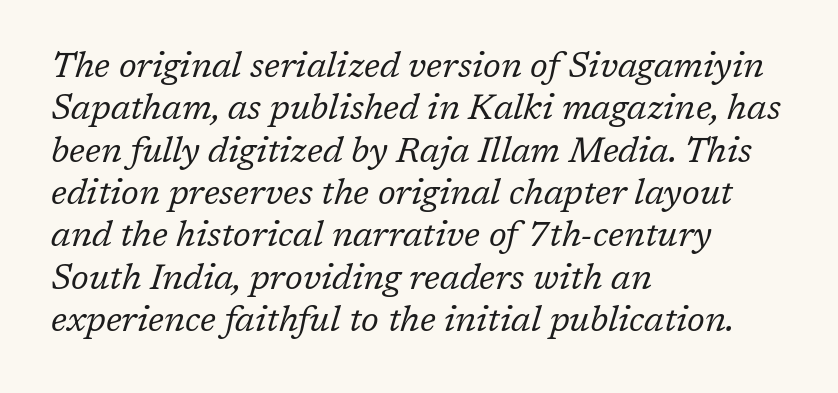
Q: Is the text bold? A: No.
Q: Is the text italic (slanted)? A: Yes, it leans right by about 17 degrees.
Q: Is the typeface a serif or a sans-serif typeface? A: Serif.
Q: Is the text underlined? A: No.
Q: How is the paragraph aligned? A: Left-aligned.
Q: Is the spacing between letters normal or unusually wide? A: Normal.
Q: Width (condensed, normal, or wide)? A: Normal.
Q: Stroke contrast? A: Low.
Q: x-height? A: Medium.
Q: Monospaced? A: No.
